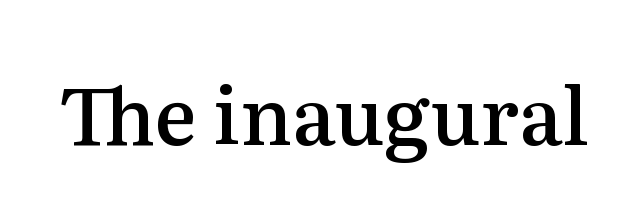
Here the designer chose a conventional face with non-uniform glyph widths. The string is rendered with underlining switched off. Little horizontal feet cap the strokes, marking this as serif type. This is moderately heavy type, rendered in semibold. The letters stand straight up with perfectly vertical stems.
